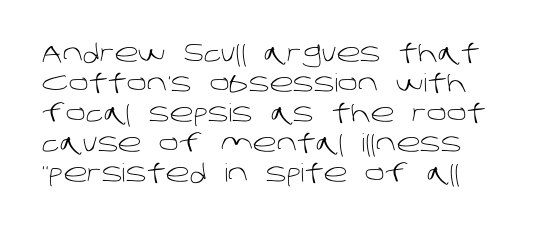
Q: Is the text bold? A: No.
Q: Is the text underlined? A: No.
Q: Is the spacing between letters normal or unusually wide? A: Normal.
